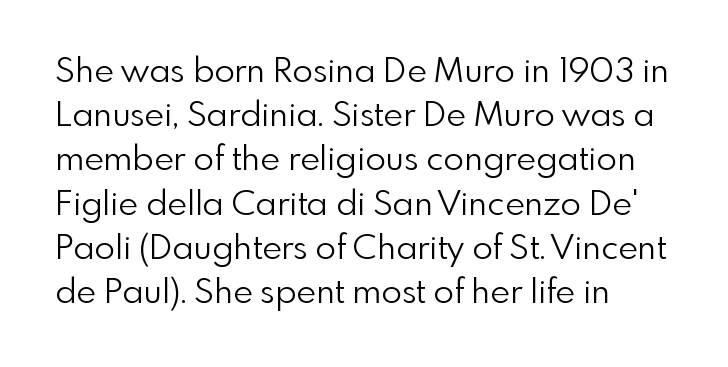
The image shows 34 px light sans-serif type, upright; set left-aligned, normal line spacing (1.3x), normal letter spacing, not underlined; a small x-height.
